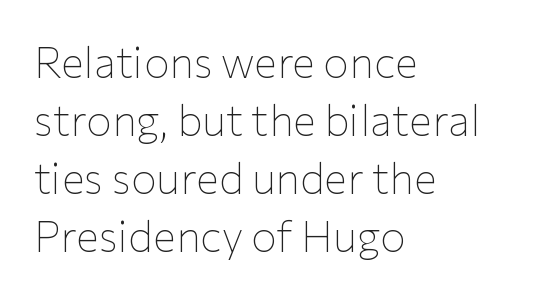
Q: Is the text bold? A: No.
Q: Is the text italic (slanted)? A: No, it is upright.
Q: Is the typeface a serif or a sans-serif typeface? A: Sans-serif.
Q: Is the text underlined? A: No.
Q: How is the paragraph aligned? A: Left-aligned.
Q: Is the spacing between letters normal or unusually wide? A: Normal.
Q: Is the spacing between lines tight, normal or loose? A: Normal.
Q: Width (condensed, normal, or wide)? A: Normal.
Q: Stroke contrast? A: Low.
Q: x-height? A: Medium.
Q: Monospaced? A: No.
